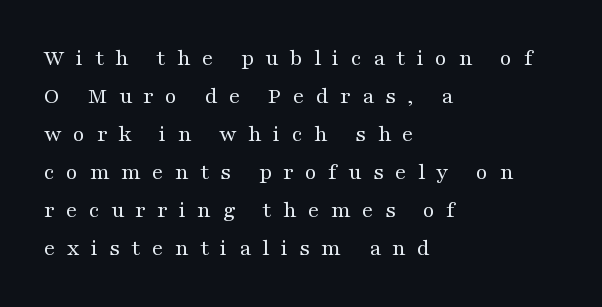
The image shows 23 px text type, upright; set left-aligned, normal line spacing (1.65x), unusually wide letter spacing (+0.49 em), not underlined.
